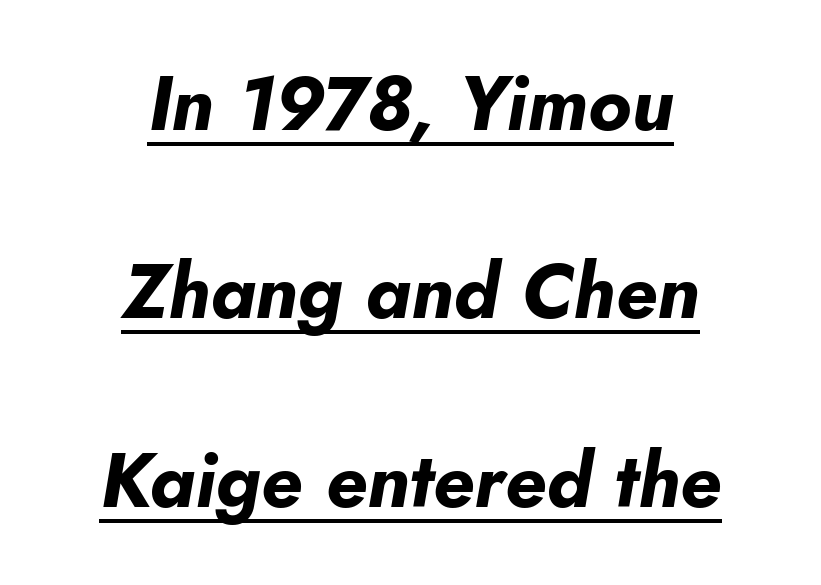
The image shows 76 px bold type, italic (leaning right); set centered, loose line spacing (2.48x), normal letter spacing, underlined; low stroke contrast and a small x-height.
